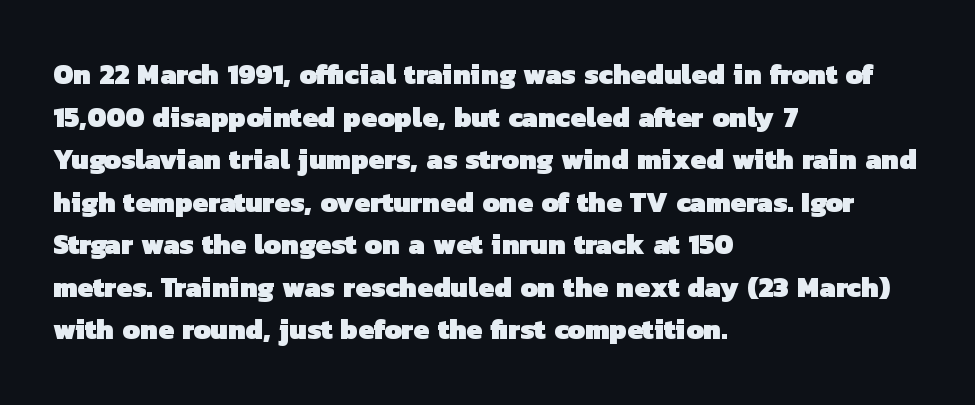
{"serif": "no", "bold": "yes", "weight": "heavy", "width": "normal", "stroke_contrast": "low", "x_height": "medium", "monospaced": "no", "underline": "no", "align": "left", "line_spacing": "normal", "line_spacing_ratio": 1.52, "letter_spacing": "normal", "letter_spacing_em": 0.0, "glyph_px": 28}
